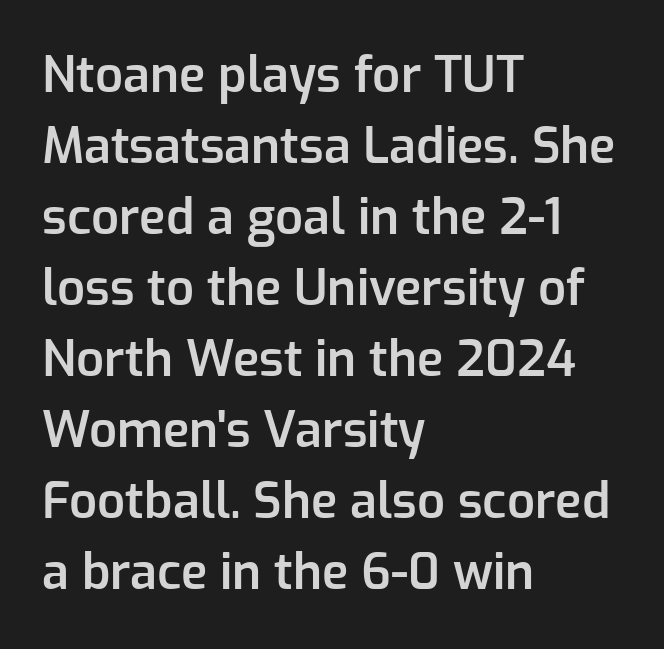
Q: Is the text bold? A: Semi-bold.
Q: Is the text italic (slanted)? A: No, it is upright.
Q: Is the typeface a serif or a sans-serif typeface? A: Sans-serif.
Q: Is the text underlined? A: No.
Q: How is the paragraph aligned? A: Left-aligned.
Q: Is the spacing between letters normal or unusually wide? A: Normal.
Q: Is the spacing between lines tight, normal or loose? A: Normal.
Q: Width (condensed, normal, or wide)? A: Normal.
Q: Stroke contrast? A: Low.
Q: x-height? A: Medium.
Q: Monospaced? A: No.
